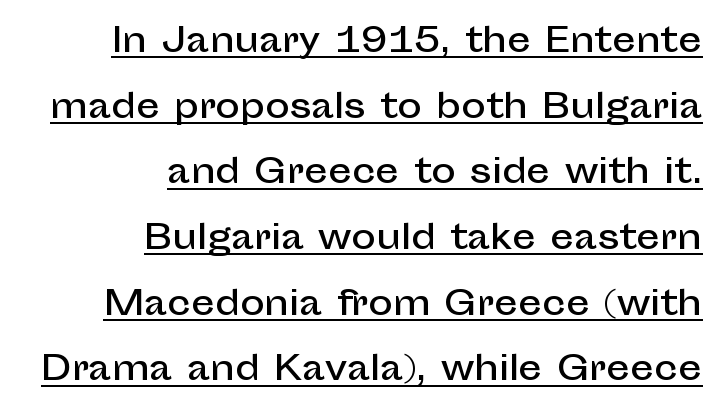
This sample trades compactness for vertical openness between lines. Letter spacing: default. Every word sits above its own underline. Here the designer chose a conventional face with non-uniform glyph widths. Serif or sans? Sans — the stroke terminals are bare.
